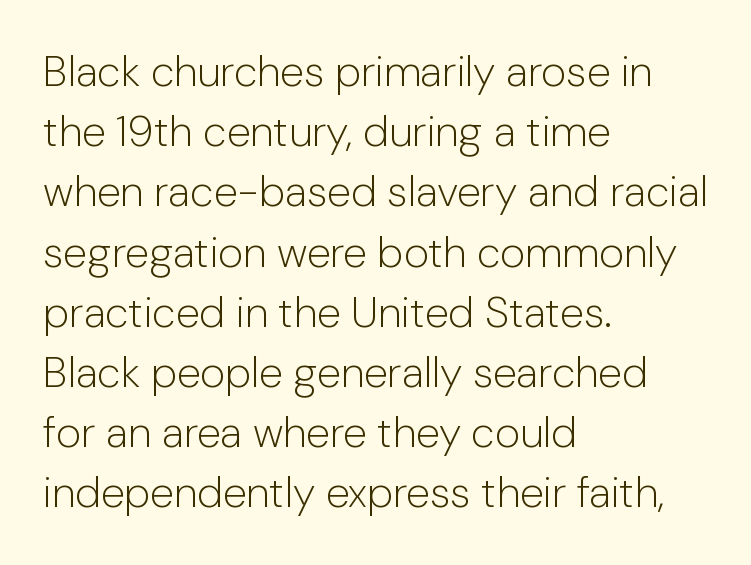
{"serif": "no", "italic": "no", "bold": "no", "weight": "light", "width": "normal", "stroke_contrast": "low", "x_height": "medium", "monospaced": "no", "underline": "no", "align": "left", "line_spacing": "normal", "line_spacing_ratio": 1.4, "letter_spacing": "normal", "letter_spacing_em": 0.0, "glyph_px": 43}
